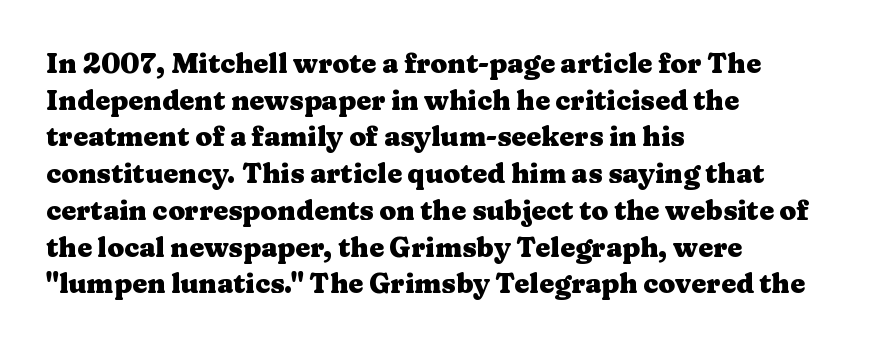
Q: Is the text bold? A: Yes.
Q: Is the text italic (slanted)? A: No, it is upright.
Q: Is the text underlined? A: No.
Q: How is the paragraph aligned? A: Left-aligned.
Q: Is the spacing between letters normal or unusually wide? A: Normal.
Q: Is the spacing between lines tight, normal or loose? A: Normal.
